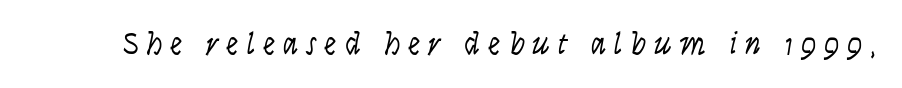
{"italic": "yes", "lean": "right", "slant_degrees": 9, "bold": "no", "weight": "light", "width": "condensed", "stroke_contrast": "low", "x_height": "large", "monospaced": "no", "underline": "no", "letter_spacing": "wide", "letter_spacing_em": 0.25, "glyph_px": 31}
